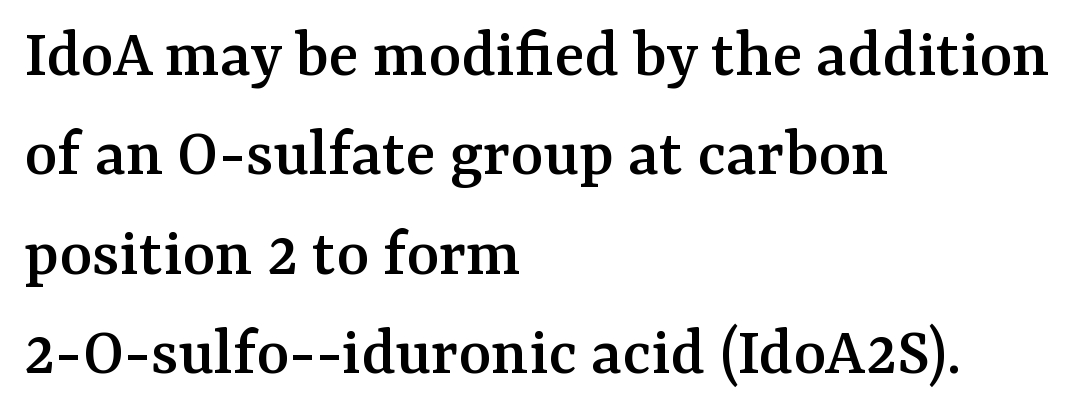
{"serif": "yes", "italic": "no", "width": "normal", "stroke_contrast": "medium", "x_height": "medium", "monospaced": "no", "underline": "no", "align": "left", "line_spacing": "normal", "line_spacing_ratio": 1.42, "letter_spacing": "normal", "letter_spacing_em": 0.0, "glyph_px": 70}
